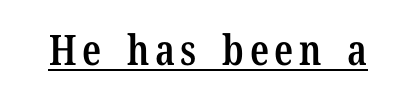
No italicization has been applied; the sample stays upright. The type family on display is of the serif kind. The specimen includes a rule beneath the text block's lines. The typesetting leans somewhat heavy: a semibold. Think of a printed novel: that variable character pitch is what you see here.
